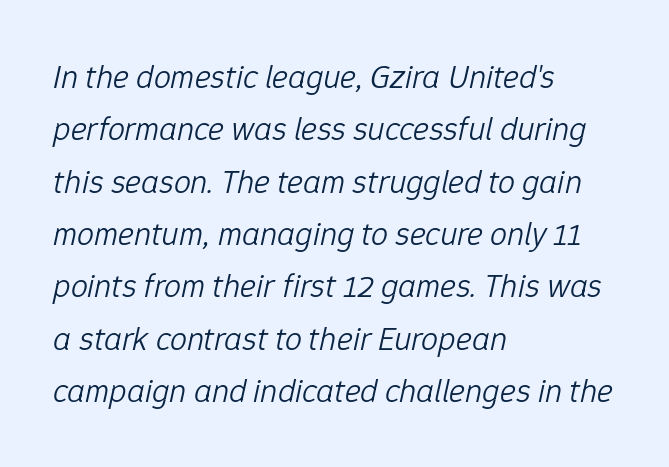
Q: Is the text bold? A: No.
Q: Is the text italic (slanted)? A: Yes, it leans right by about 12 degrees.
Q: Is the text underlined? A: No.
Q: How is the paragraph aligned? A: Left-aligned.
Q: Is the spacing between letters normal or unusually wide? A: Normal.
Q: Is the spacing between lines tight, normal or loose? A: Normal.
Q: Width (condensed, normal, or wide)? A: Normal.
Q: Stroke contrast? A: Low.
Q: x-height? A: Medium.
Q: Monospaced? A: No.
